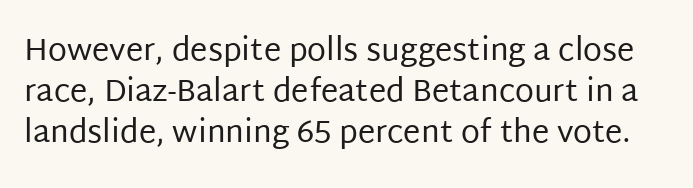
It's the straight-up-and-down kind of type. Has an underline been added? It has not. The font is comparable to plain body text, perhaps lighter. Rows of type keep a routine distance in the vertical direction.
